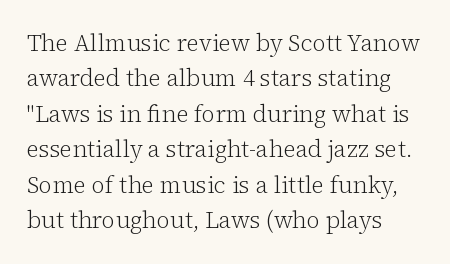
Q: Is the text bold? A: No.
Q: Is the text italic (slanted)? A: No, it is upright.
Q: Is the text underlined? A: No.
Q: How is the paragraph aligned? A: Left-aligned.
Q: Is the spacing between letters normal or unusually wide? A: Normal.
Q: Is the spacing between lines tight, normal or loose? A: Normal.
